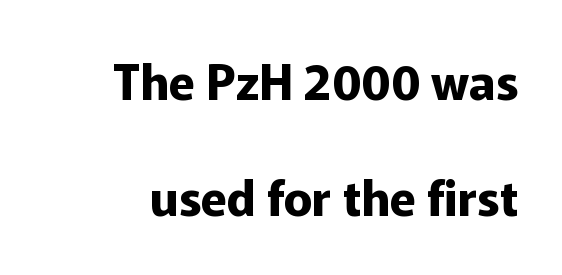
Is there much room between lines? Yes — plenty of vertical air separates them. Spacing verdict: proportional, widths tailored to each character. Letter spacing: default. Has an underline been added? It has not. Tall strokes in this sample are plumb rather than angled. The sample has been set heavy, in full bold.
